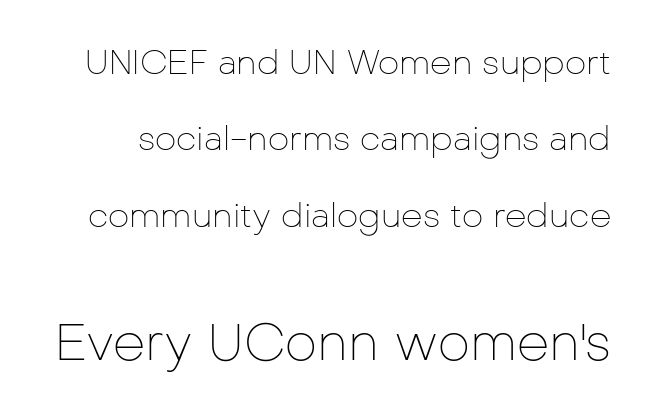
Bigger letters appear in the bottom chunk; the top chunk is reduced. Is there any slant? The stems are plumb. Do the characters align in a grid? No, the font is proportional. The letters sit at their default tracking, neither squeezed nor spread. Stem width sits at or under what a default text font uses.
